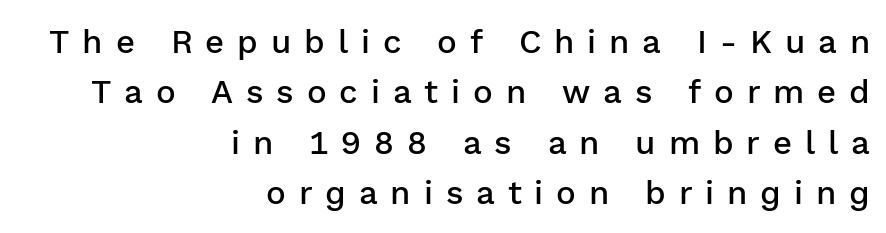
{"serif": "no", "italic": "no", "bold": "semi", "weight": "semibold", "width": "normal", "stroke_contrast": "low", "x_height": "medium", "monospaced": "no", "underline": "no", "align": "right", "line_spacing": "normal", "line_spacing_ratio": 1.53, "letter_spacing": "wide", "letter_spacing_em": 0.39, "glyph_px": 33}
